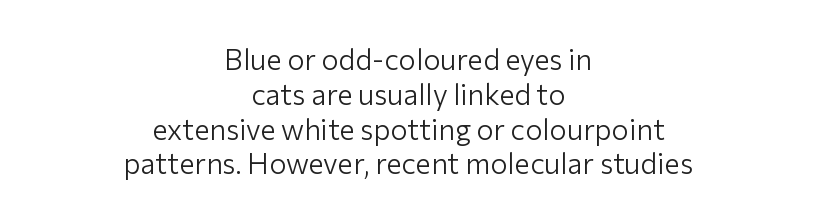
The image shows 29 px light sans-serif type, upright; set centered, line spacing 1.2x, normal letter spacing, not underlined; low stroke contrast and a medium x-height.
